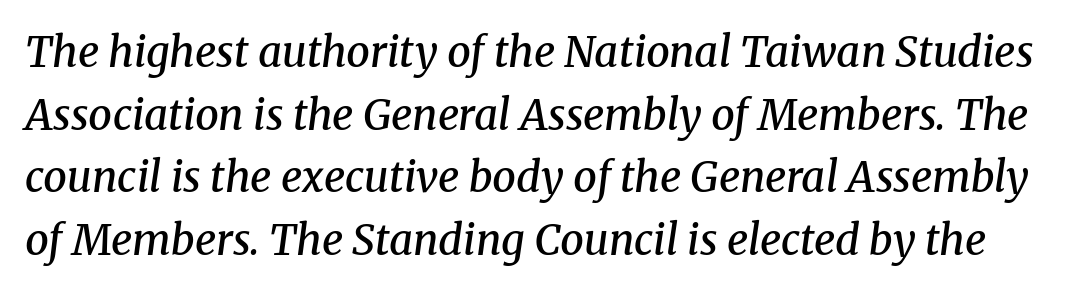
The image shows 42 px semibold serif type, italic (leaning right); set normal line spacing (1.49x), normal letter spacing, not underlined; medium stroke contrast and a medium x-height.
